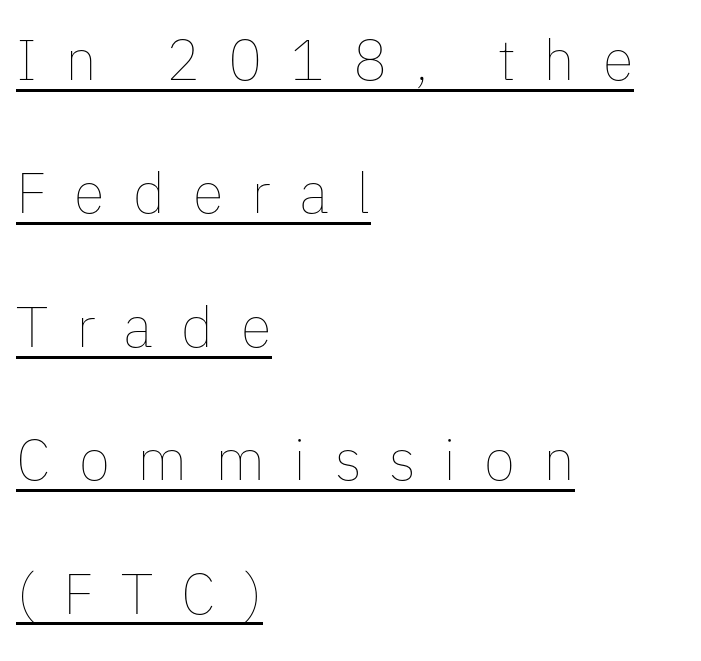
The image shows 57 px thin type, upright; set left-aligned, loose line spacing (2.34x), unusually wide letter spacing (+0.49 em), underlined; low stroke contrast and a medium x-height.
